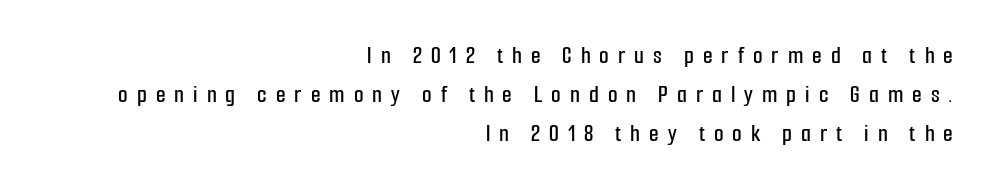
Q: Is the text italic (slanted)? A: No, it is upright.
Q: Is the text underlined? A: No.
Q: How is the paragraph aligned? A: Right-aligned.
Q: Is the spacing between letters normal or unusually wide? A: Unusually wide.
Q: Is the spacing between lines tight, normal or loose? A: Normal.
